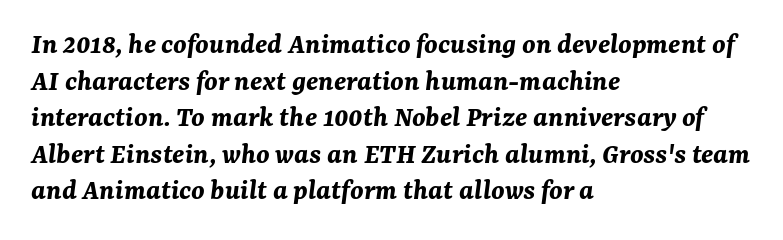
Q: Is the text bold? A: Yes.
Q: Is the text italic (slanted)? A: Yes, it leans right by about 7 degrees.
Q: Is the text underlined? A: No.
Q: How is the paragraph aligned? A: Left-aligned.
Q: Is the spacing between letters normal or unusually wide? A: Normal.
Q: Width (condensed, normal, or wide)? A: Normal.
Q: Stroke contrast? A: Medium.
Q: x-height? A: Medium.
Q: Monospaced? A: No.
